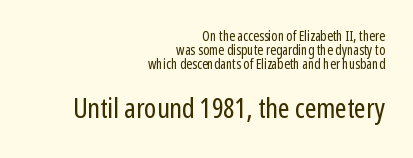
If you squint, the bottom block still reads clearly — it's the larger of the two. The passage shown is typeset with a sans-serif family. Letter spacing: default. Students, observe: this is what under-led, compact text looks like. In CSS terms this would be text-align: right.
